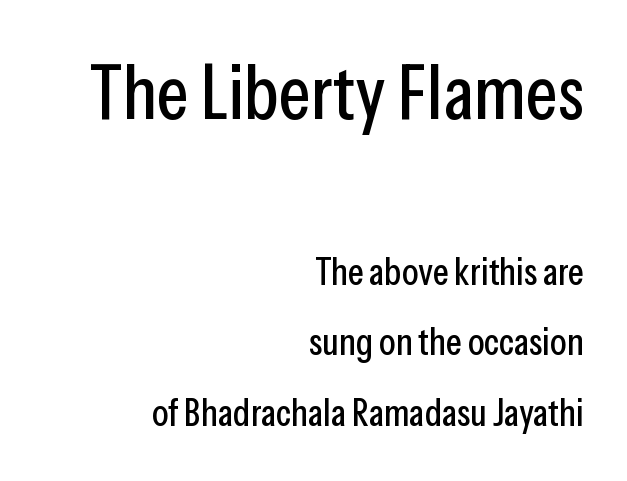
This is the regular roman posture of the typeface. The passage is arranged like a letterhead date or caption credit — flush right. Check the space under the baseline: it is left empty. The font family rendered here belongs to the sans-serif group. Inter-character spacing is left at the font's built-in metrics. These two chunks differ in scale, with the top chunk taking the larger measure.
